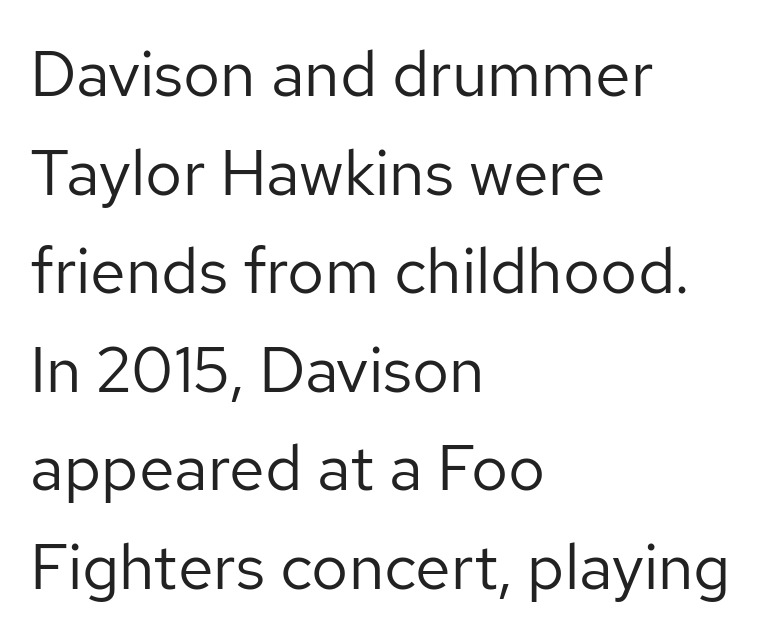
Q: Is the text bold? A: No.
Q: Is the text italic (slanted)? A: No, it is upright.
Q: Is the typeface a serif or a sans-serif typeface? A: Sans-serif.
Q: Is the text underlined? A: No.
Q: How is the paragraph aligned? A: Left-aligned.
Q: Is the spacing between letters normal or unusually wide? A: Normal.
Q: Is the spacing between lines tight, normal or loose? A: Normal.
Q: Width (condensed, normal, or wide)? A: Normal.
Q: Stroke contrast? A: Low.
Q: x-height? A: Medium.
Q: Monospaced? A: No.
